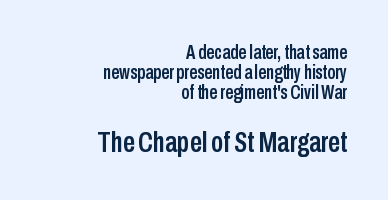
{"serif": "no", "italic": "no", "width": "condensed", "stroke_contrast": "low", "x_height": "medium", "monospaced": "no", "underline": "no", "align": "right", "line_spacing": "tight", "line_spacing_ratio": 1.0, "letter_spacing": "normal", "letter_spacing_em": 0.0, "larger_block": "second", "size_ratio": 1.5, "glyph_px": 30}
